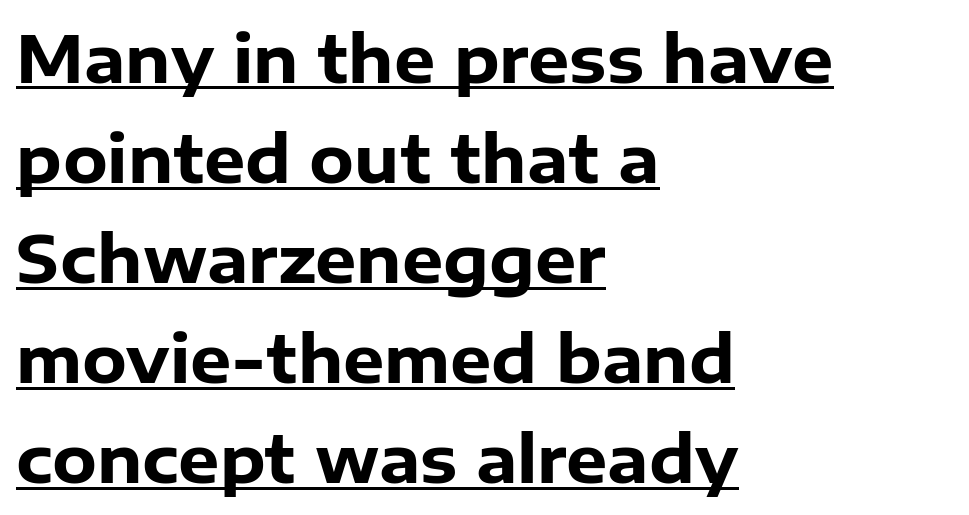
Somebody hit Ctrl+U on this one — the words are underlined. In terms of letterform style, serifs are entirely absent. Students, this is bold: see how much ink each stroke carries. These lines sit exactly where default settings would place them.
